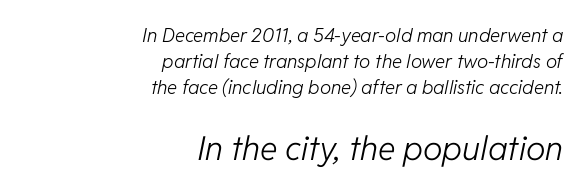
{"italic": "yes", "lean": "right", "slant_degrees": 11, "bold": "no", "weight": "light", "width": "normal", "stroke_contrast": "low", "x_height": "medium", "monospaced": "no", "underline": "no", "align": "right", "line_spacing": "normal", "line_spacing_ratio": 1.36, "letter_spacing": "normal", "letter_spacing_em": 0.0, "larger_block": "second", "size_ratio": 1.74, "glyph_px": 33}
